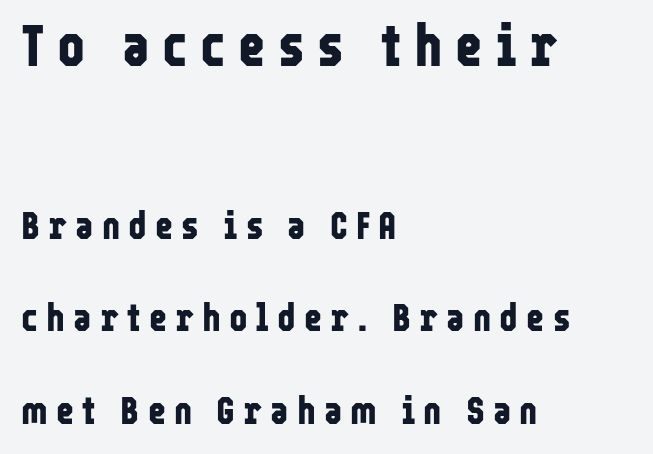
The sample has been set heavy, in full bold. This sample trades compactness for vertical openness between lines. The glyphs are unaccompanied by any horizontal stroke below them. Nothing sits at the stroke ends, so this counts as sans-serif. Note: larger setting up top, smaller setting below. This sample has the flowing, uneven cadence of proportional lettering.
